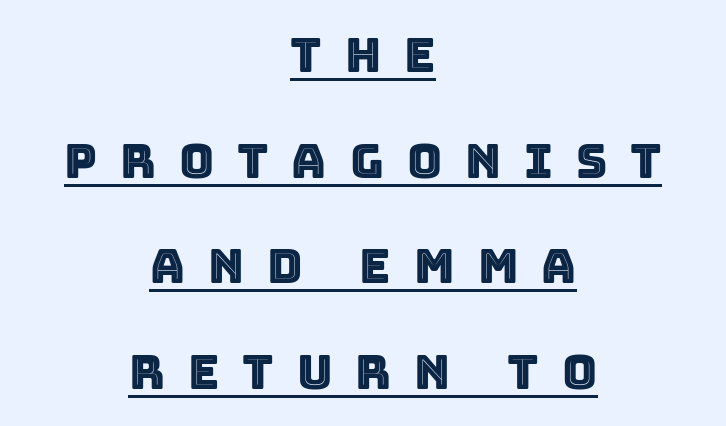
{"italic": "no", "width": "normal", "x_height": "large", "monospaced": "no", "underline": "yes", "align": "center", "line_spacing": "loose", "line_spacing_ratio": 2.2, "letter_spacing": "wide", "letter_spacing_em": 0.48, "glyph_px": 48}
